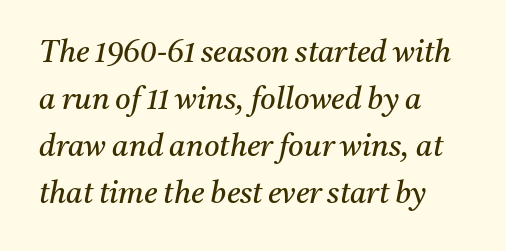
The rendering uses a moderate line-height, typical for paragraphs. Nobody touched the tracking dial on this one. The whole block is typeset with a tilt. Letters have the restrained weight of plain body copy at most. The rendering shows small feet on the letterforms — a serif design.
